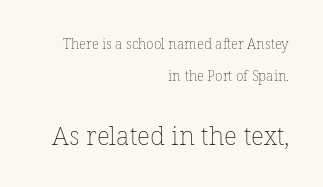
What's the leading like? Stretched, with rows far apart. This is the regular roman posture of the typeface. Layout note: lines flush right. Characters follow at the spacing the type designer built in.
